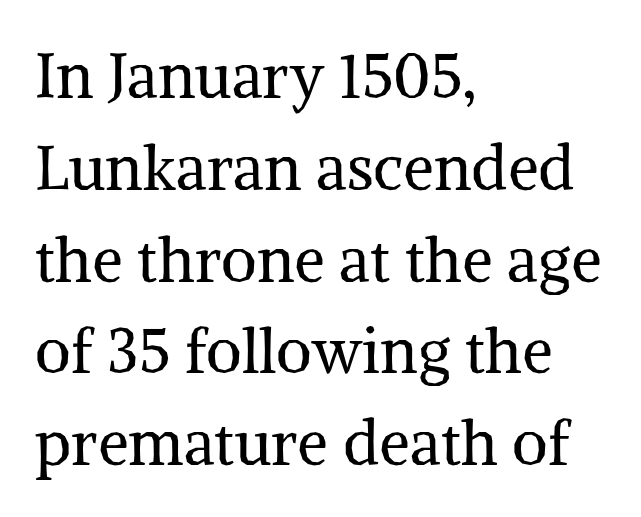
Q: Is the text bold? A: No.
Q: Is the text italic (slanted)? A: No, it is upright.
Q: Is the typeface a serif or a sans-serif typeface? A: Serif.
Q: Is the text underlined? A: No.
Q: How is the paragraph aligned? A: Left-aligned.
Q: Is the spacing between letters normal or unusually wide? A: Normal.
Q: Is the spacing between lines tight, normal or loose? A: Normal.
Q: Width (condensed, normal, or wide)? A: Normal.
Q: Stroke contrast? A: Medium.
Q: x-height? A: Medium.
Q: Monospaced? A: No.
